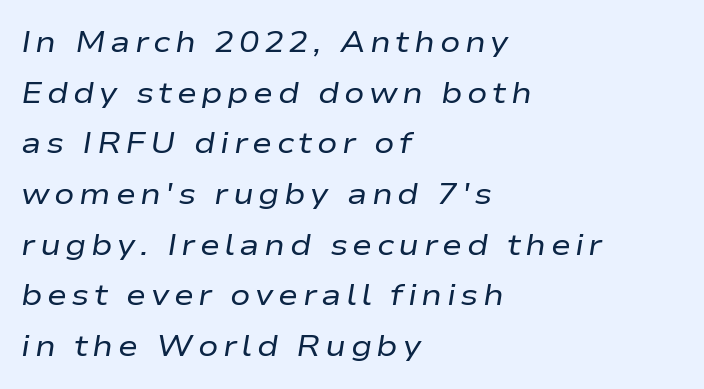
Q: Is the text bold? A: No.
Q: Is the text italic (slanted)? A: Yes, it leans right by about 9 degrees.
Q: Is the text underlined? A: No.
Q: How is the paragraph aligned? A: Left-aligned.
Q: Is the spacing between lines tight, normal or loose? A: Normal.
Q: Width (condensed, normal, or wide)? A: Wide.
Q: Stroke contrast? A: Low.
Q: x-height? A: Medium.
Q: Monospaced? A: No.
